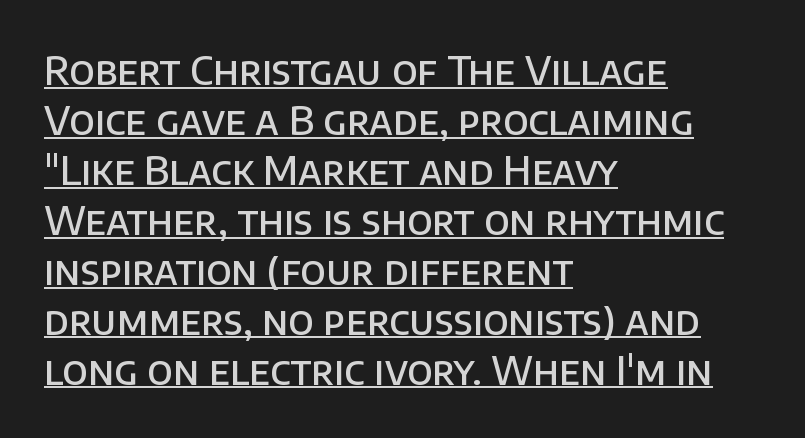
{"serif": "no", "italic": "no", "bold": "semi", "weight": "semibold", "width": "normal", "stroke_contrast": "low", "x_height": "large", "monospaced": "no", "underline": "yes", "align": "left", "line_spacing": "normal", "line_spacing_ratio": 1.28, "letter_spacing": "normal", "letter_spacing_em": 0.0, "glyph_px": 39}
